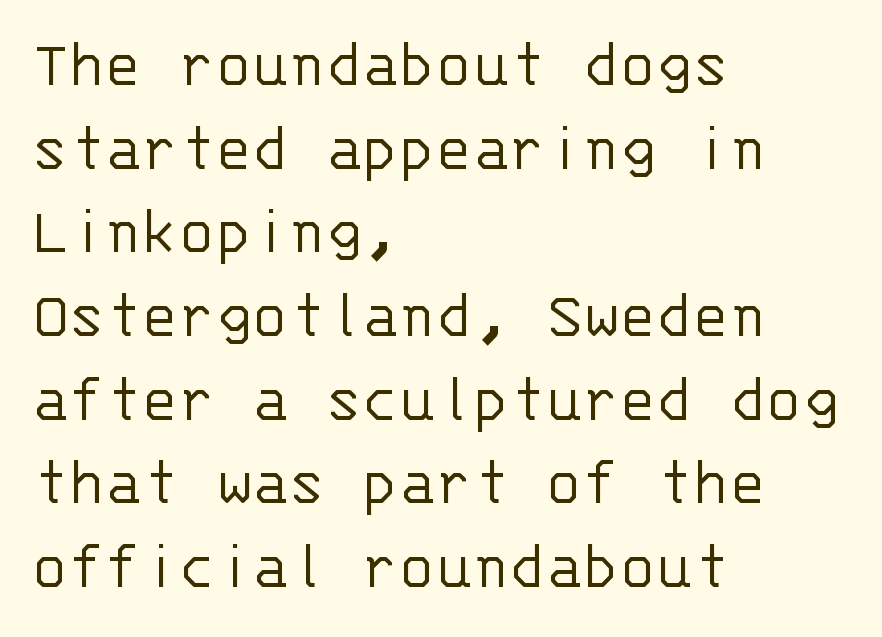
The image shows 68 px light sans-serif type, upright, monospaced; set left-aligned, line spacing 1.23x, normal letter spacing, not underlined; low stroke contrast and a large x-height.
